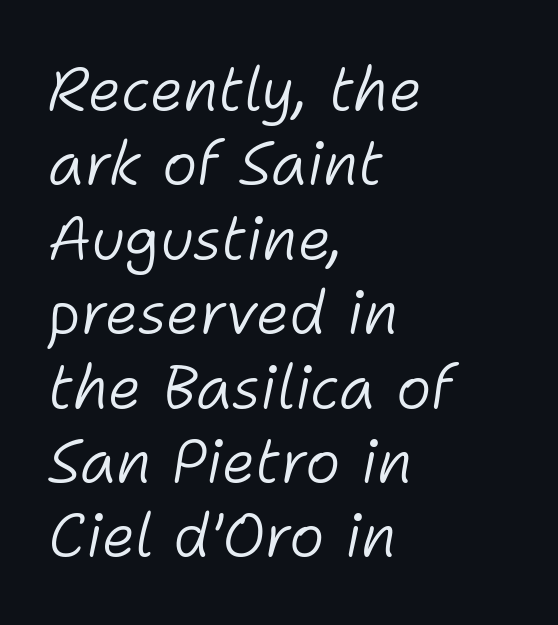
Q: Is the text bold? A: No.
Q: Is the text italic (slanted)? A: Yes, it leans right by about 11 degrees.
Q: Is the text underlined? A: No.
Q: How is the paragraph aligned? A: Left-aligned.
Q: Is the spacing between letters normal or unusually wide? A: Normal.
Q: Width (condensed, normal, or wide)? A: Normal.
Q: Stroke contrast? A: Low.
Q: x-height? A: Medium.
Q: Monospaced? A: No.
